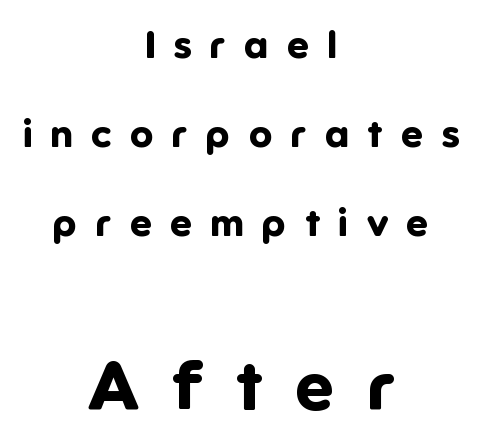
The image shows 69 px bold sans-serif type, upright; set centered, loose line spacing (2.28x), unusually wide letter spacing (+0.47 em), not underlined; the second (bottom) block is 1.77x larger; low stroke contrast and a medium x-height.
